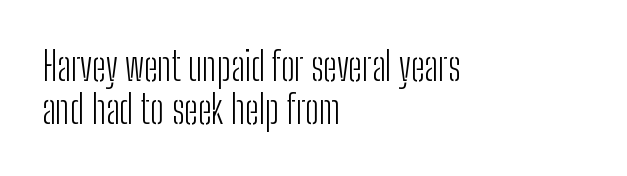
Underline: absent. This rendering leaves character spacing at its baseline value. This sample has the flowing, uneven cadence of proportional lettering. The lettering holds an erect, upright posture throughout. Cramped leading. The cut favours lightness, reaching ordinary text weight at its darkest.
